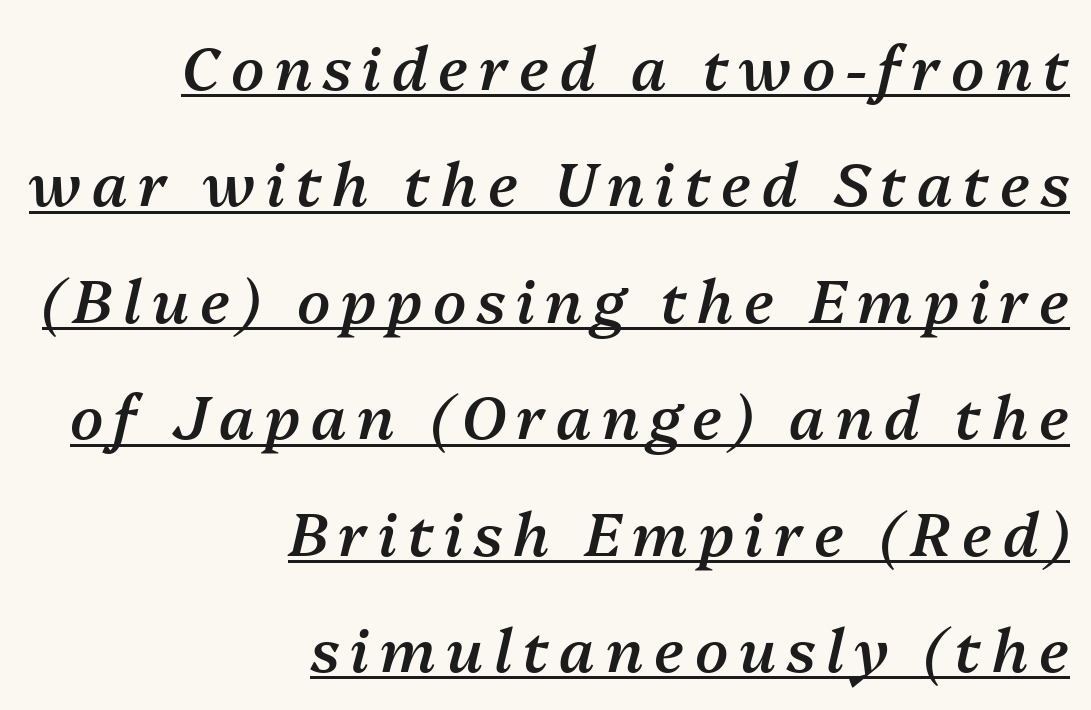
The image shows 60 px semibold type, italic (leaning right); set right-aligned, loose line spacing (1.94x), underlined; medium stroke contrast and a medium x-height.
